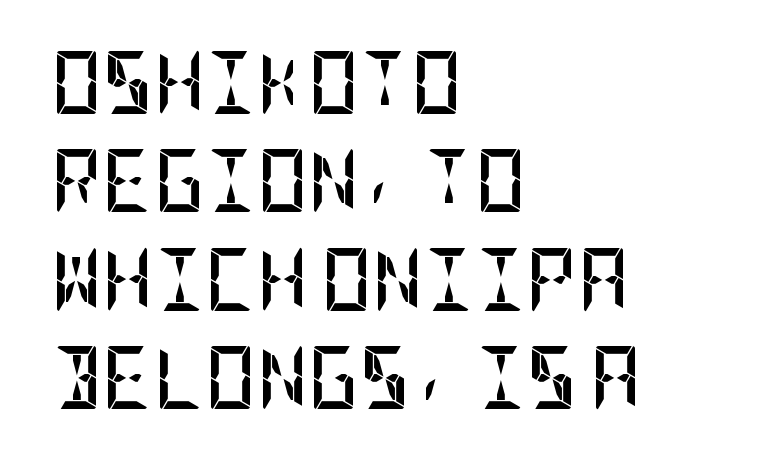
Nobody touched the tracking dial on this one. Does the lettering tilt? It doesn't — this is upright. The line-height multiplier appears to be the usual default. Visually the block forms a straight wall on the left and a jagged coastline on the right. This sample uses a sans-serif face. Honestly, there is no underline to notice here at all.
